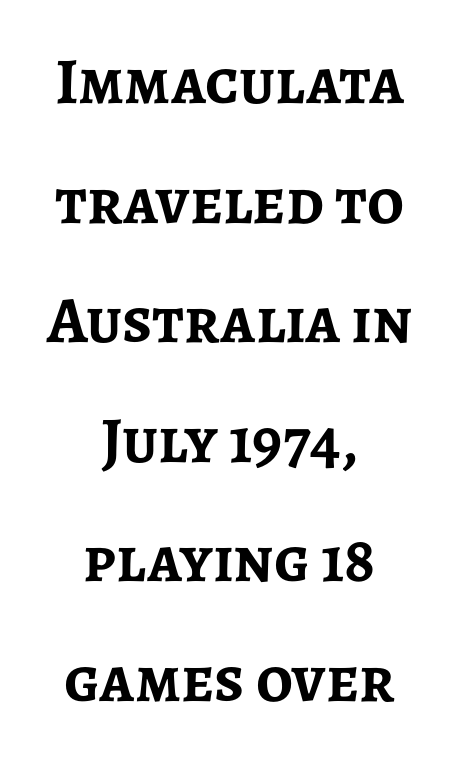
The letters advance in unequal steps, a hallmark of proportional type. Each line is balanced around a shared central axis. Style check: upright. Heavy, bold letterforms. This rendering features lettering with no underline.
